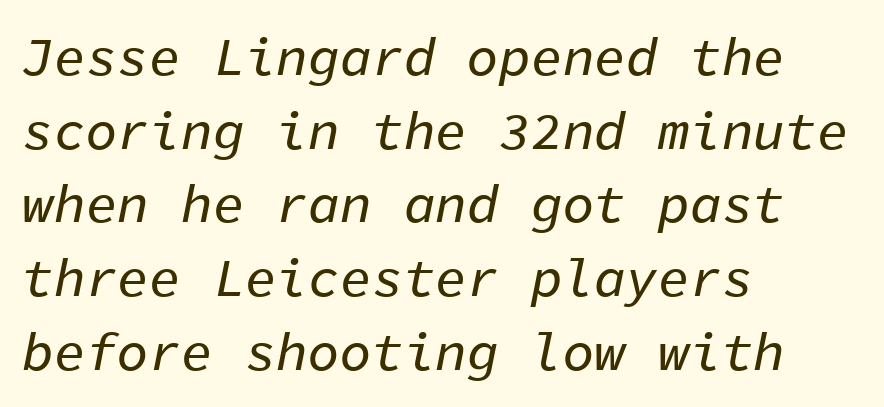
Q: Is the text italic (slanted)? A: Yes, it leans right by about 11 degrees.
Q: Is the text underlined? A: No.
Q: How is the paragraph aligned? A: Left-aligned.
Q: Is the spacing between letters normal or unusually wide? A: Normal.
Q: Is the spacing between lines tight, normal or loose? A: Normal.
Q: Width (condensed, normal, or wide)? A: Normal.
Q: Stroke contrast? A: Low.
Q: x-height? A: Medium.
Q: Monospaced? A: Yes.
